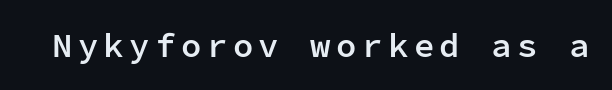
{"serif": "no", "italic": "no", "bold": "semi", "weight": "semibold", "width": "normal", "stroke_contrast": "low", "x_height": "medium", "monospaced": "yes", "underline": "no", "glyph_px": 34}
